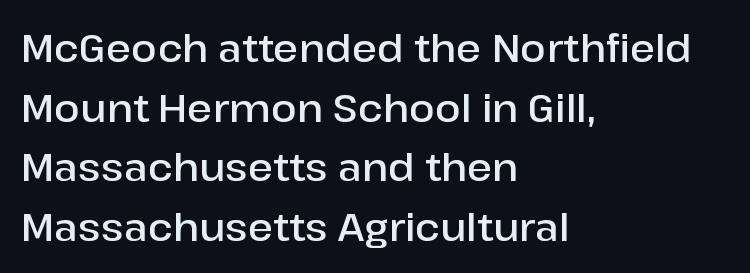
The string is rendered with underlining switched off. Tracking here is standard; glyphs follow each other at the usual distance. Serif or sans? Sans — the stroke terminals are bare. Bold? Not quite — semibold, heavier than regular but stopping short. A roman cut, with each character standing at attention.
